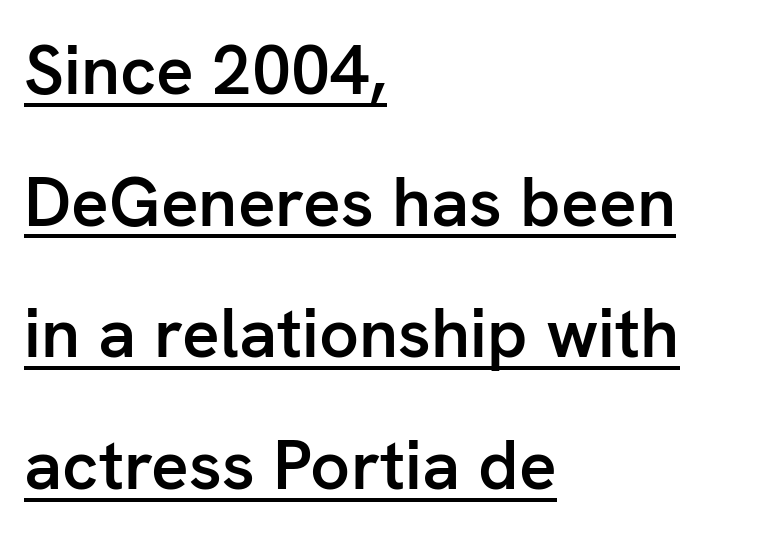
Q: Is the text bold? A: Semi-bold.
Q: Is the text italic (slanted)? A: No, it is upright.
Q: Is the typeface a serif or a sans-serif typeface? A: Sans-serif.
Q: Is the text underlined? A: Yes.
Q: How is the paragraph aligned? A: Left-aligned.
Q: Is the spacing between letters normal or unusually wide? A: Normal.
Q: Width (condensed, normal, or wide)? A: Normal.
Q: Stroke contrast? A: Low.
Q: x-height? A: Medium.
Q: Monospaced? A: No.
